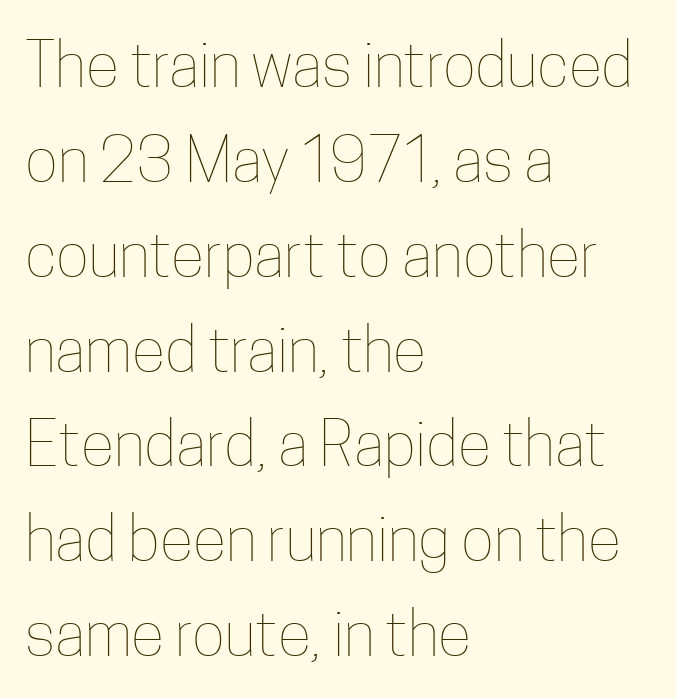
The ragged edge is on the right, which tells us the setting is flush left. Here the glyphs are tracked normally, forming tight word shapes. Underline: absent. The leading is moderate, giving the passage an even texture. The strokes carry an ordinary text weight at most.
